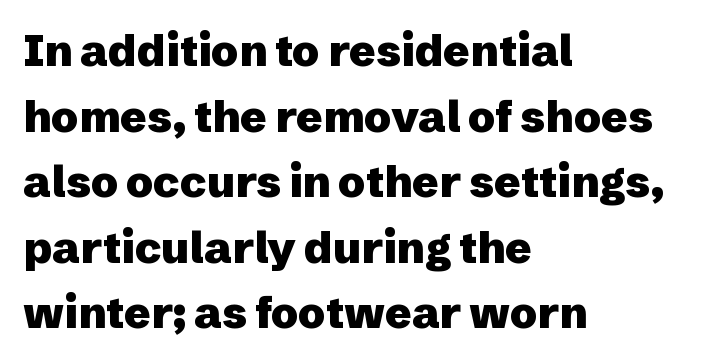
Q: Is the text bold? A: Yes.
Q: Is the text italic (slanted)? A: No, it is upright.
Q: Is the typeface a serif or a sans-serif typeface? A: Sans-serif.
Q: Is the text underlined? A: No.
Q: How is the paragraph aligned? A: Left-aligned.
Q: Is the spacing between letters normal or unusually wide? A: Normal.
Q: Is the spacing between lines tight, normal or loose? A: Normal.
Q: Width (condensed, normal, or wide)? A: Normal.
Q: Stroke contrast? A: Low.
Q: x-height? A: Medium.
Q: Monospaced? A: No.
